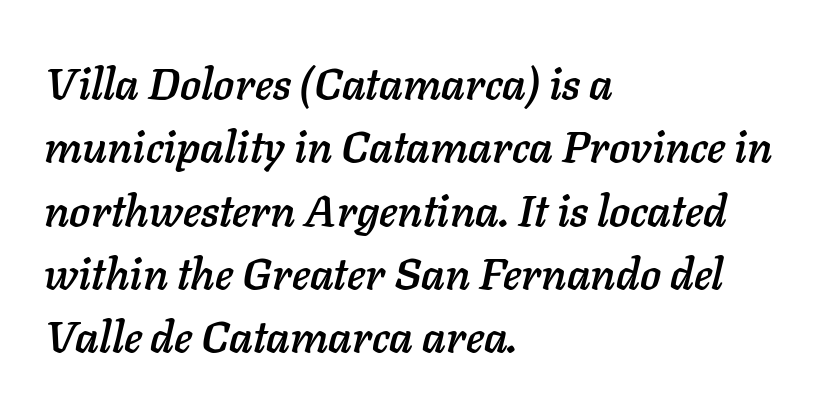
The image shows 44 px text type, italic (leaning right); set left-aligned, normal line spacing (1.44x), normal letter spacing, not underlined; low stroke contrast and a medium x-height.
